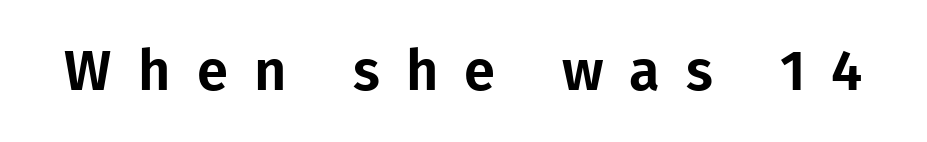
{"serif": "no", "italic": "no", "width": "normal", "stroke_contrast": "low", "x_height": "medium", "monospaced": "no", "underline": "no", "letter_spacing": "wide", "letter_spacing_em": 0.47, "glyph_px": 56}
